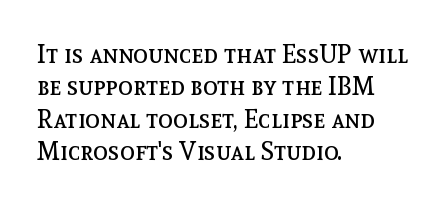
Q: Is the text bold? A: No.
Q: Is the text italic (slanted)? A: No, it is upright.
Q: Is the text underlined? A: No.
Q: How is the paragraph aligned? A: Left-aligned.
Q: Is the spacing between letters normal or unusually wide? A: Normal.
Q: Is the spacing between lines tight, normal or loose? A: Normal.
